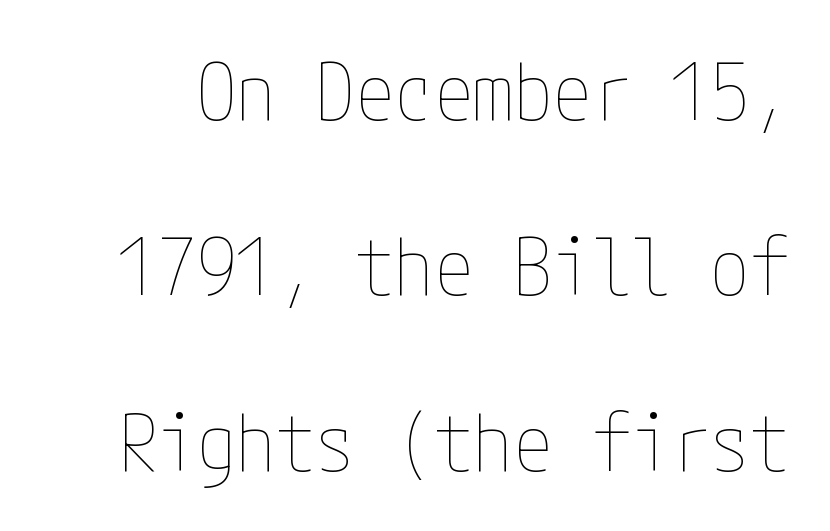
{"italic": "no", "bold": "no", "weight": "thin", "width": "condensed", "stroke_contrast": "low", "x_height": "medium", "underline": "no", "line_spacing": "loose", "line_spacing_ratio": 2.22, "letter_spacing": "normal", "letter_spacing_em": 0.0, "glyph_px": 79}
